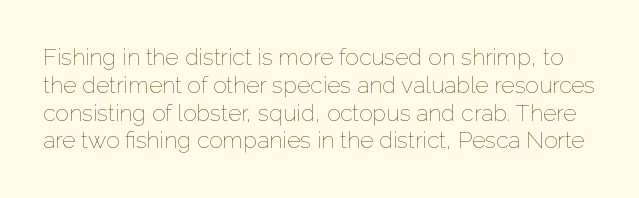
{"italic": "no", "bold": "no", "underline": "no", "line_spacing_ratio": 1.21, "letter_spacing": "normal", "letter_spacing_em": 0.0, "glyph_px": 23}
